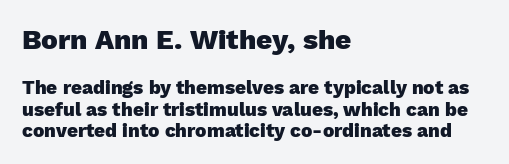
Any mark beneath the type? The region is blank. Every stem runs plumb, perpendicular to the baseline. Honestly, the letter spacing is just normal — you wouldn't notice it. The designer went with a sans here, leaving each stem footless. The setting favours the left margin, as ordinary paragraphs usually do. Spacing verdict: proportional, widths tailored to each character.
